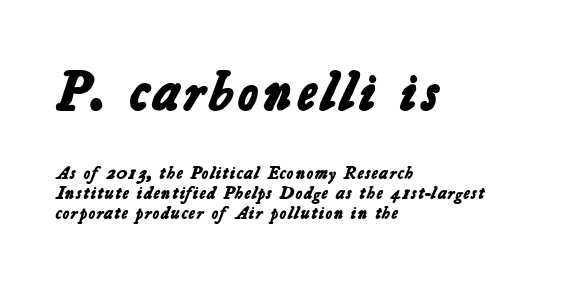
The image shows 55 px bold sans-serif type; set left-aligned, tight line spacing (1.11x), normal letter spacing, not underlined; the first (top) block is 3.06x larger; low stroke contrast and a medium x-height.
